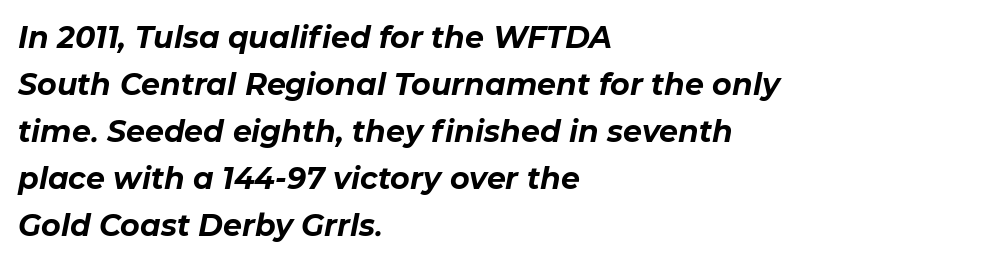
Think of a printed novel: that variable character pitch is what you see here. The foot of each line stays bare and open. Look at the stroke-to-counter ratio: heavy, a bold. Each line starts at the same left margin while the right side varies.
